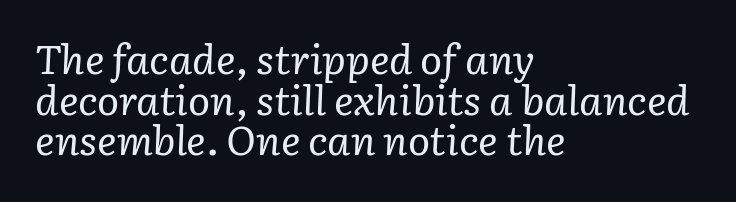
{"serif": "yes", "italic": "yes", "lean": "right", "slant_degrees": 3, "bold": "no", "weight": "regular", "width": "normal", "stroke_contrast": "low", "x_height": "medium", "monospaced": "no", "underline": "no", "align": "left", "line_spacing": "tight", "line_spacing_ratio": 0.99, "letter_spacing": "normal", "letter_spacing_em": 0.0, "glyph_px": 41}
